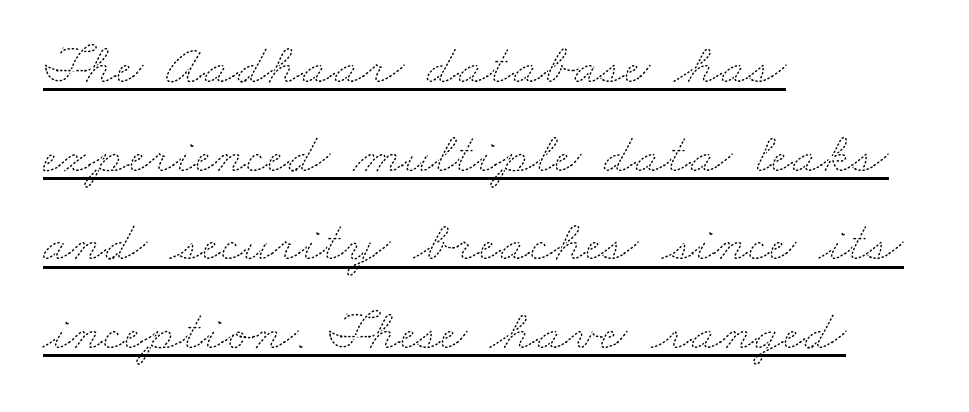
{"bold": "no", "weight": "thin", "width": "wide", "stroke_contrast": "medium", "x_height": "small", "monospaced": "no", "underline": "yes", "align": "left", "line_spacing": "normal", "line_spacing_ratio": 1.53, "letter_spacing": "normal", "letter_spacing_em": 0.0, "glyph_px": 58}
